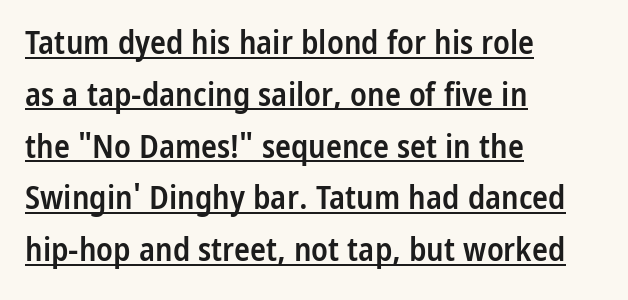
Notice the strokes are somewhat thickened but not fully heavy: this is a semibold. Default kerning and tracking; the words read as compact shapes. Glance below the letters and you will spot a drawn line. Whoever set this chose a conventional vertical rhythm. The rag falls on the right side of this text block. Is there any slant? The stems are plumb.
